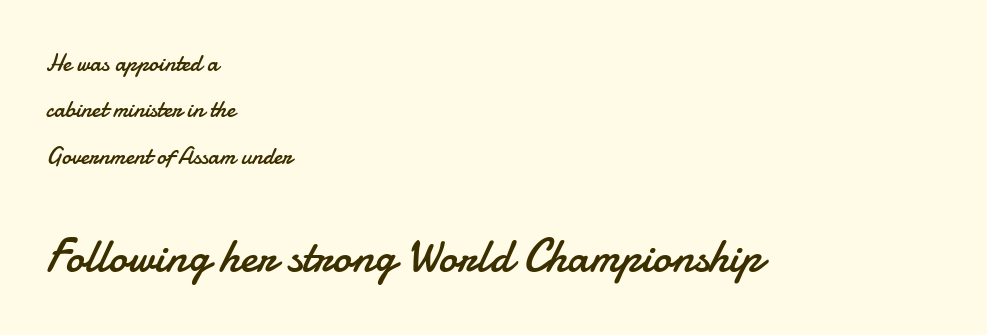
{"serif": "no", "bold": "no", "weight": "regular", "width": "normal", "stroke_contrast": "low", "x_height": "small", "monospaced": "no", "underline": "no", "align": "left", "line_spacing": "loose", "line_spacing_ratio": 1.93, "letter_spacing": "normal", "letter_spacing_em": 0.0, "larger_block": "second", "size_ratio": 1.96, "glyph_px": 47}
